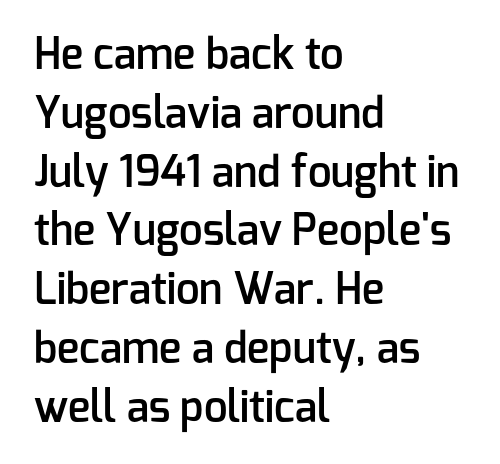
The ragged edge is on the right, which tells us the setting is flush left. How heavy is the stroke? Medium-heavy — a semibold, shy of bold. Character widths vary here, with narrow letters taking less room than wide ones. Vertically, the passage feels balanced, rows spaced as you'd expect. Is this a sans? Yes — the strokes have no serifs.
